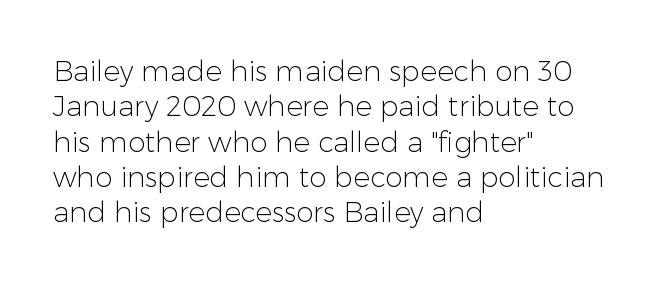
{"serif": "no", "italic": "no", "bold": "no", "weight": "light", "width": "normal", "stroke_contrast": "low", "x_height": "medium", "monospaced": "no", "underline": "no", "align": "left", "line_spacing": "normal", "line_spacing_ratio": 1.26, "letter_spacing": "normal", "letter_spacing_em": 0.0, "glyph_px": 28}
